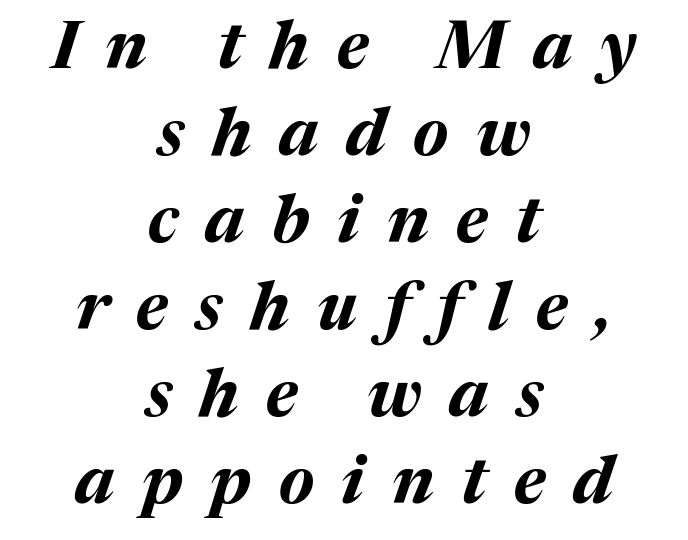
Glance below the letters and you will spot only blank space. There is plenty of visible air inserted between adjacent glyphs. You could not count columns in this text — the font is proportionally spaced. The typesetting leans heavy: a genuine bold.
